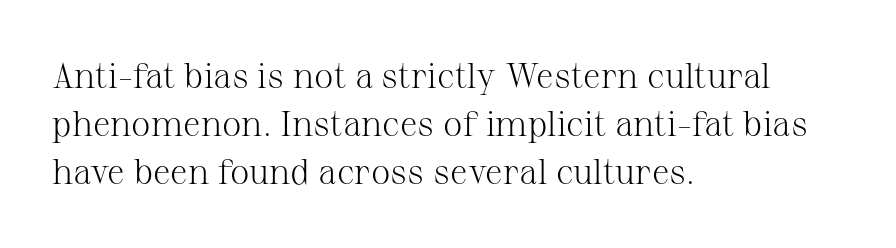
The image shows 35 px light serif type, upright; set left-aligned, normal line spacing (1.37x), normal letter spacing, not underlined; medium stroke contrast and a medium x-height.
